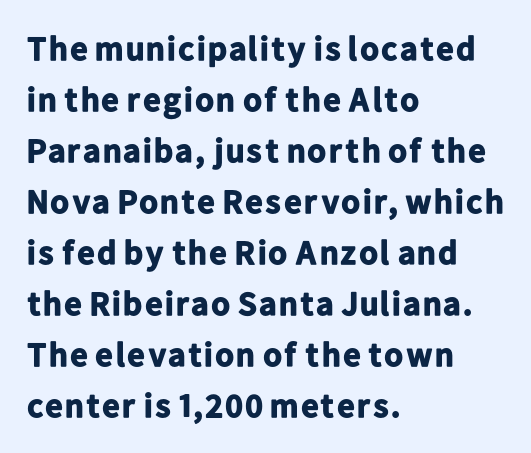
{"serif": "no", "italic": "no", "bold": "yes", "weight": "bold", "width": "normal", "stroke_contrast": "low", "x_height": "medium", "monospaced": "no", "underline": "no", "align": "left", "line_spacing": "normal", "line_spacing_ratio": 1.5, "letter_spacing": "normal", "letter_spacing_em": 0.0, "glyph_px": 34}
